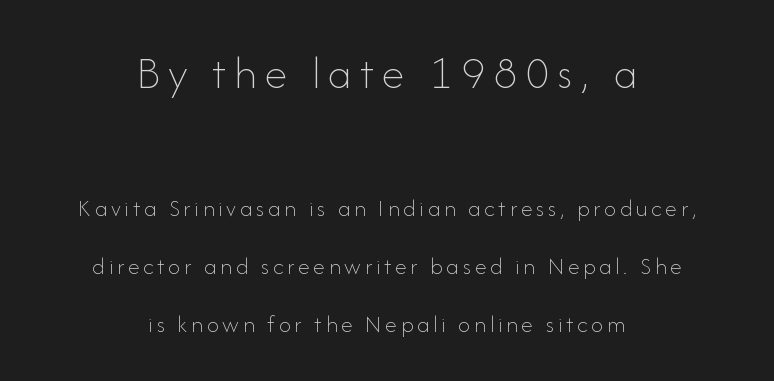
Q: Is the text bold? A: No.
Q: Is the text italic (slanted)? A: No, it is upright.
Q: Is the text underlined? A: No.
Q: How is the paragraph aligned? A: Centered.
Q: Is the spacing between lines tight, normal or loose? A: Loose.
Q: Which block of text is set in a larger size, the first (top) or the second (bottom)? A: The first (top) one.
Q: Width (condensed, normal, or wide)? A: Normal.
Q: Stroke contrast? A: Low.
Q: x-height? A: Small.
Q: Monospaced? A: No.
